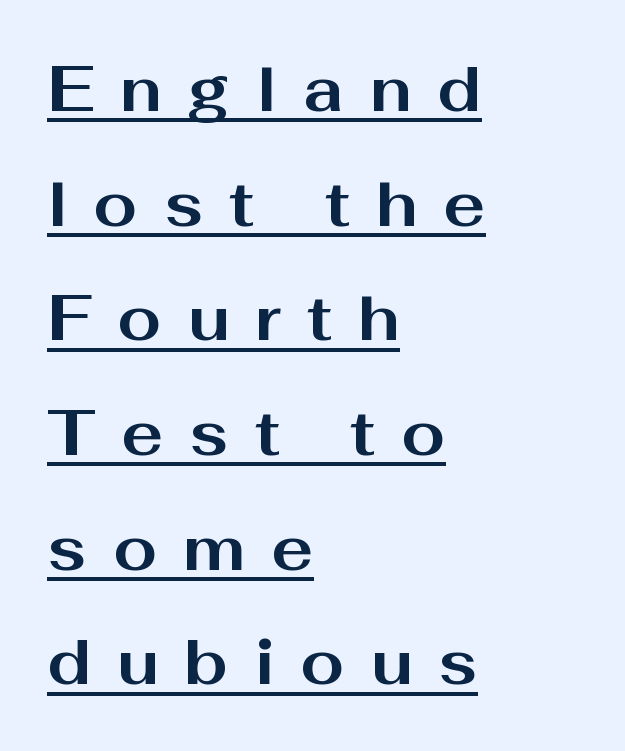
The image shows 63 px bold, wide sans-serif type, upright; set left-aligned, line spacing 1.82x, unusually wide letter spacing (+0.41 em), underlined; medium stroke contrast and a medium x-height.
